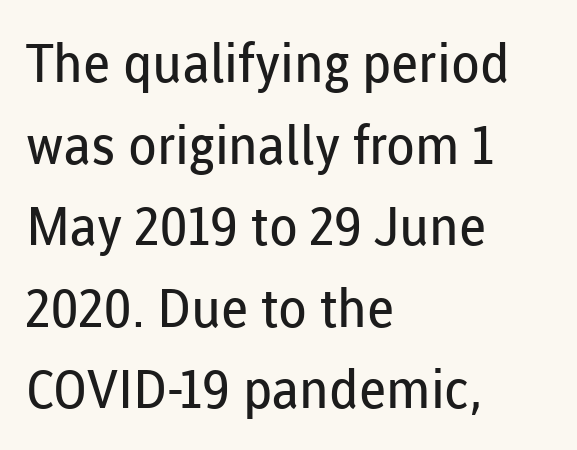
{"serif": "no", "italic": "no", "bold": "no", "weight": "regular", "width": "normal", "stroke_contrast": "low", "x_height": "medium", "monospaced": "no", "underline": "no", "align": "left", "line_spacing": "normal", "line_spacing_ratio": 1.54, "letter_spacing": "normal", "letter_spacing_em": 0.0, "glyph_px": 53}
